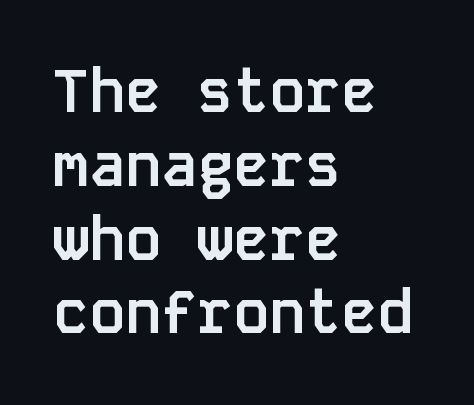
{"serif": "no", "italic": "no", "bold": "yes", "weight": "semibold", "width": "normal", "stroke_contrast": "low", "x_height": "large", "monospaced": "yes", "underline": "no", "align": "left", "line_spacing_ratio": 1.23, "letter_spacing": "normal", "letter_spacing_em": 0.0, "glyph_px": 60}
